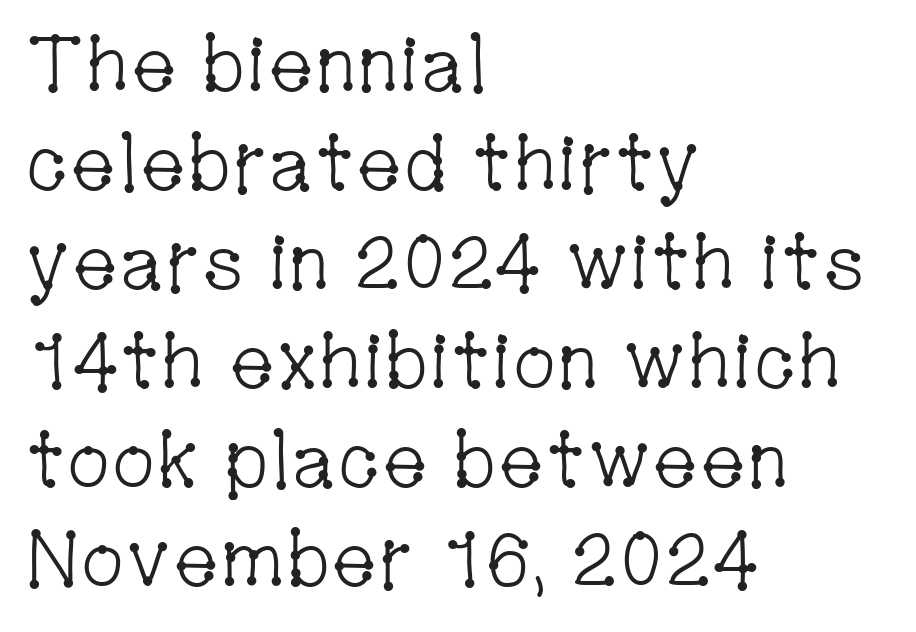
The passage shown is typed in a proportional face where columns would drift. No italicization has been applied; the sample stays upright. You can tell from the footed stems that serif type was used. Teacher's note: observe the even left margin — that is flush-left alignment. Horizontal bands of white between lines are of average thickness. Nobody drew a line under any word here.
